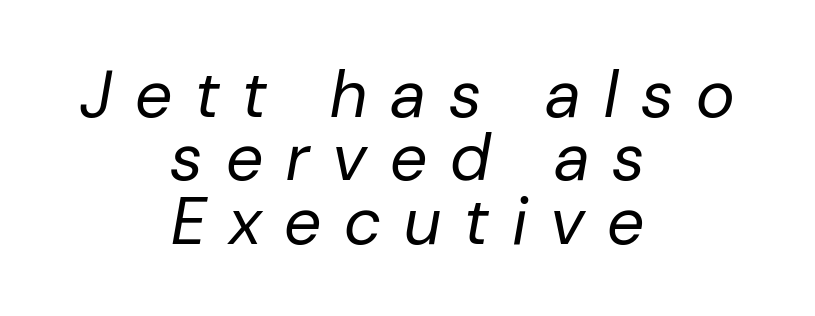
Q: Is the text bold? A: No.
Q: Is the text italic (slanted)? A: Yes, it leans right by about 10 degrees.
Q: Is the text underlined? A: No.
Q: How is the paragraph aligned? A: Centered.
Q: Is the spacing between letters normal or unusually wide? A: Unusually wide.
Q: Is the spacing between lines tight, normal or loose? A: Tight.
Q: Width (condensed, normal, or wide)? A: Normal.
Q: Stroke contrast? A: Low.
Q: x-height? A: Medium.
Q: Monospaced? A: No.
